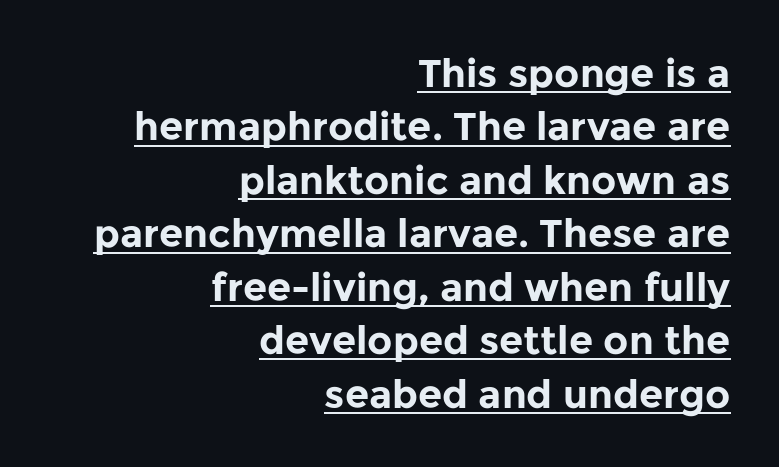
In terms of letterform style, serifs are entirely absent. Italic: no, the glyphs are upright roman. A typographer would call this underscored text. The text block is weighted toward the right margin, trailing off unevenly leftward. Nobody touched the tracking dial on this one. Thick stems and heavy bowls — unmistakably bold.
